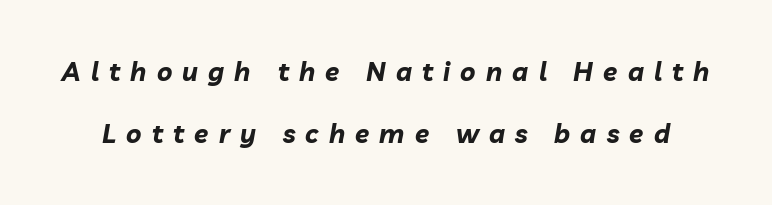
The image shows 26 px bold type, italic (leaning right); set loose line spacing (2.4x), unusually wide letter spacing (+0.39 em), not underlined.
